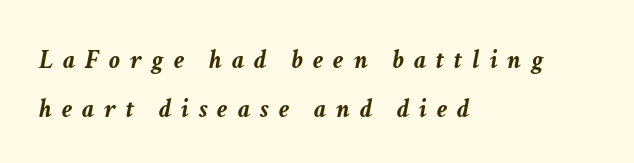
{"italic": "yes", "lean": "right", "slant_degrees": 11, "bold": "yes", "underline": "no", "align": "left", "line_spacing_ratio": 1.81, "letter_spacing": "wide", "letter_spacing_em": 0.37, "glyph_px": 27}
